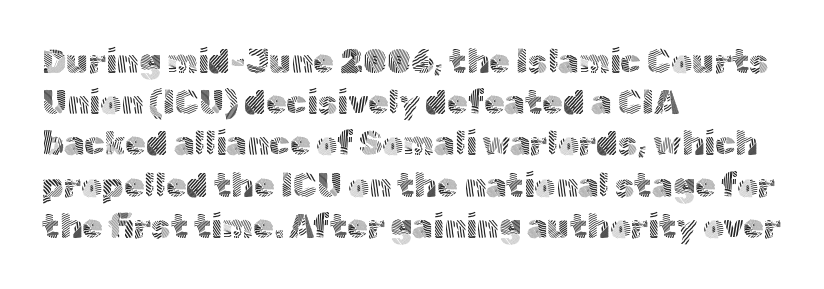
Q: Is the text bold? A: No.
Q: Is the text italic (slanted)? A: No, it is upright.
Q: Is the typeface a serif or a sans-serif typeface? A: Sans-serif.
Q: Is the text underlined? A: No.
Q: How is the paragraph aligned? A: Left-aligned.
Q: Is the spacing between letters normal or unusually wide? A: Normal.
Q: Is the spacing between lines tight, normal or loose? A: Normal.
Q: Width (condensed, normal, or wide)? A: Normal.
Q: x-height? A: Medium.
Q: Monospaced? A: No.
